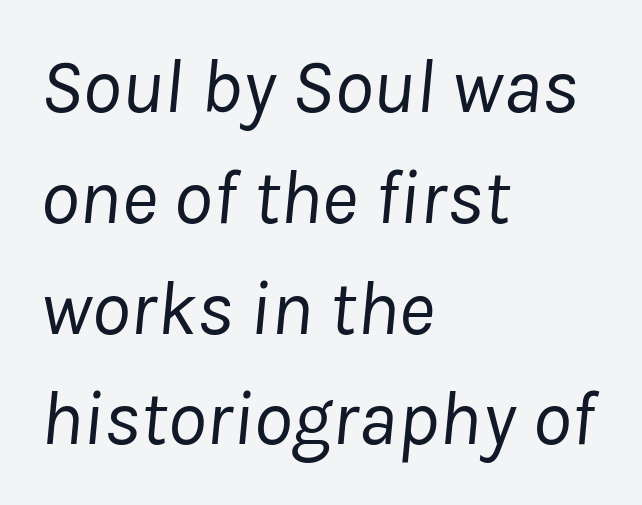
Inter-character spacing is left at the font's built-in metrics. Is there much room between lines? A standard amount, neither cramped nor airy. The cut favours lightness, reaching ordinary text weight at its darkest. Rendered with sloped, italic letterforms.
